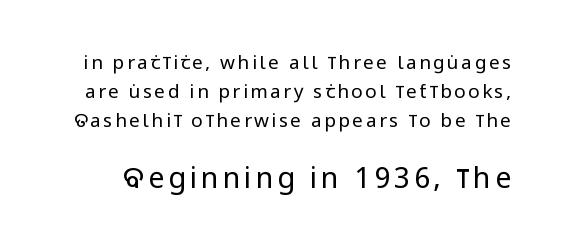
Q: Is the text bold? A: No.
Q: Is the text italic (slanted)? A: No, it is upright.
Q: Is the typeface a serif or a sans-serif typeface? A: Sans-serif.
Q: Is the text underlined? A: No.
Q: Is the spacing between lines tight, normal or loose? A: Normal.
Q: Which block of text is set in a larger size, the first (top) or the second (bottom)? A: The second (bottom) one.
Q: Width (condensed, normal, or wide)? A: Condensed.
Q: Stroke contrast? A: Low.
Q: x-height? A: Large.
Q: Monospaced? A: No.
